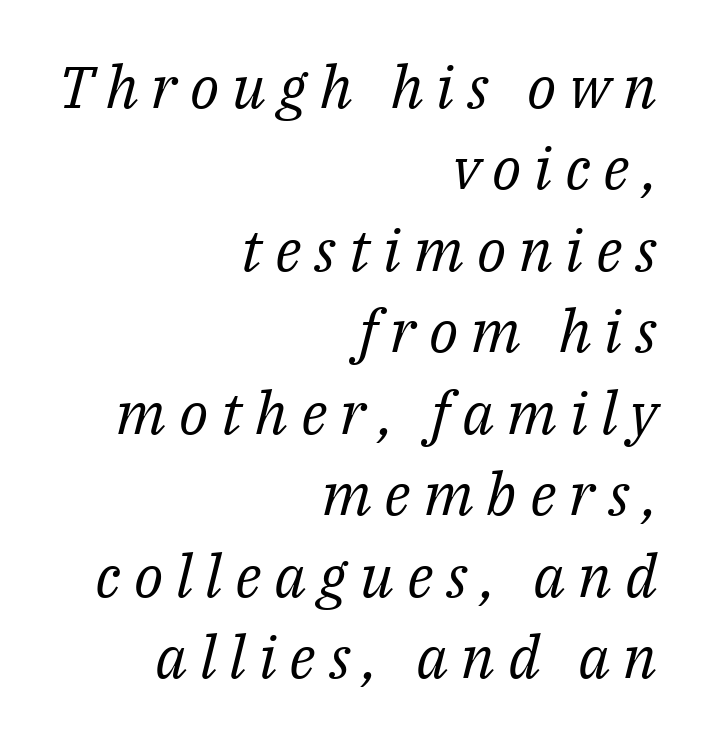
Is this a sans? No — the strokes have serifs. Unbolded letterforms with no extra heft. Varying glyph widths throughout — classic text-font behaviour. Italic? Definitely — the glyphs are oblique. Line ends are locked; line starts wander. Leading matches the norm, producing a regular column.
